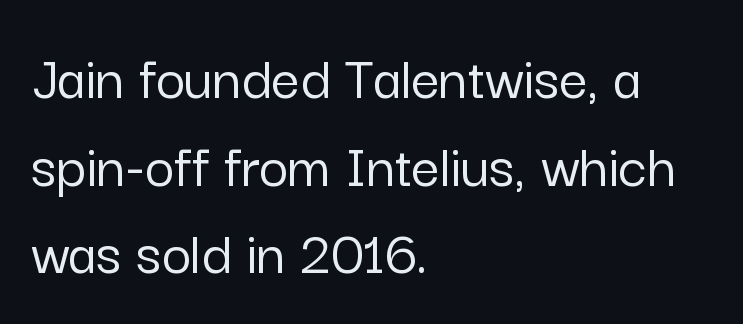
The image shows 63 px sans-serif type, upright; set left-aligned, normal line spacing (1.39x), normal letter spacing, not underlined; low stroke contrast and a medium x-height.
